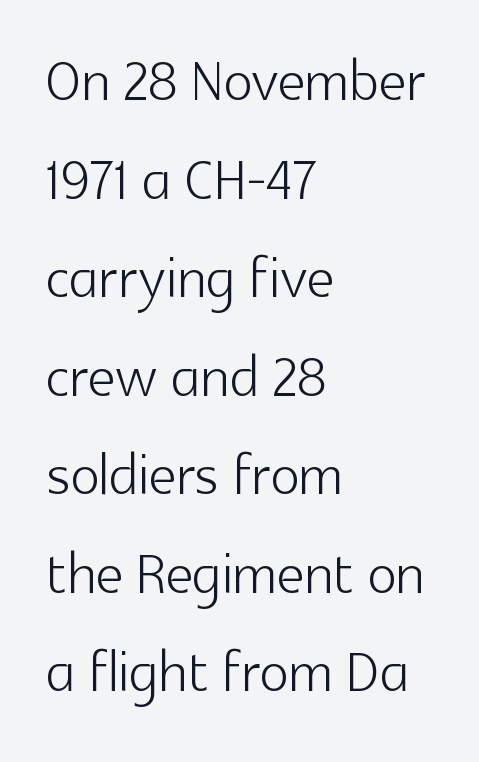
{"serif": "no", "italic": "no", "bold": "no", "weight": "light", "width": "normal", "x_height": "medium", "monospaced": "no", "underline": "no", "align": "left", "line_spacing": "normal", "line_spacing_ratio": 1.28, "letter_spacing": "normal", "letter_spacing_em": 0.0, "glyph_px": 77}
